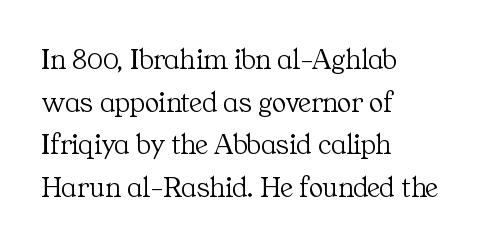
{"serif": "yes", "italic": "no", "bold": "no", "weight": "light", "width": "normal", "stroke_contrast": "medium", "x_height": "medium", "monospaced": "no", "underline": "no", "align": "left", "line_spacing": "normal", "line_spacing_ratio": 1.42, "letter_spacing": "normal", "letter_spacing_em": 0.0, "glyph_px": 30}
